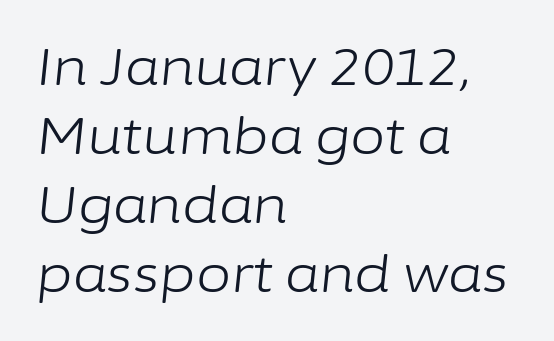
The rendering keeps characters at their native spacing. Underline: absent. A light-to-regular cut is what we see here. Normally led — the rows are evenly, conventionally spaced. Typeset ragged right — the left edge is the straight one. The face used here is proportionally spaced, like ordinary book or web type.
